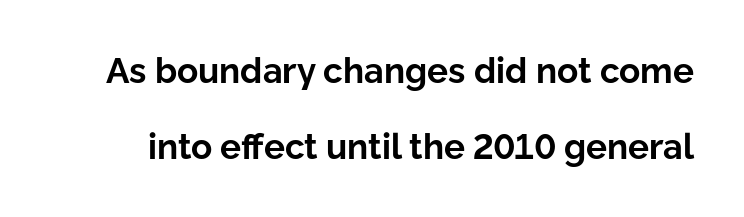
{"serif": "no", "italic": "no", "bold": "yes", "weight": "bold", "width": "normal", "stroke_contrast": "low", "x_height": "medium", "monospaced": "no", "underline": "no", "line_spacing": "loose", "line_spacing_ratio": 2.16, "letter_spacing": "normal", "letter_spacing_em": 0.0, "glyph_px": 35}
